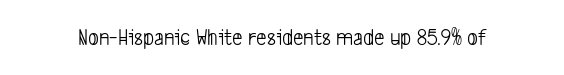
Q: Is the text bold? A: No.
Q: Is the text underlined? A: No.
Q: Is the spacing between letters normal or unusually wide? A: Normal.
